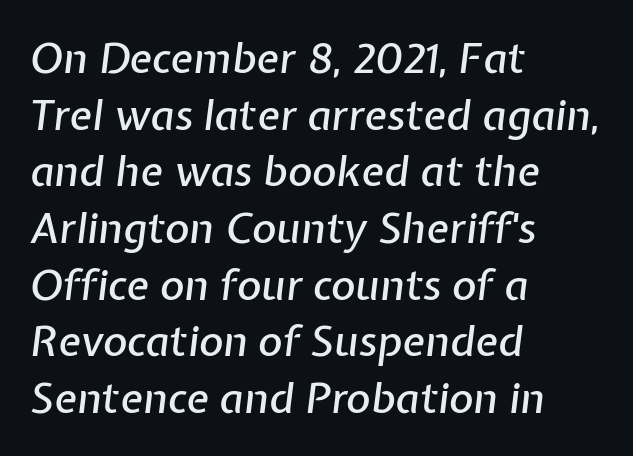
You could call the tracking neutral — neither tight nor loose. This rendering features lettering with no underline. The face used here has a pronounced slope to its letters. A student would call this left alignment; a typographer would say flush left, rag right. Do the characters align in a grid? No, the font is proportional. The vertical gap from one line to the next is medium.
